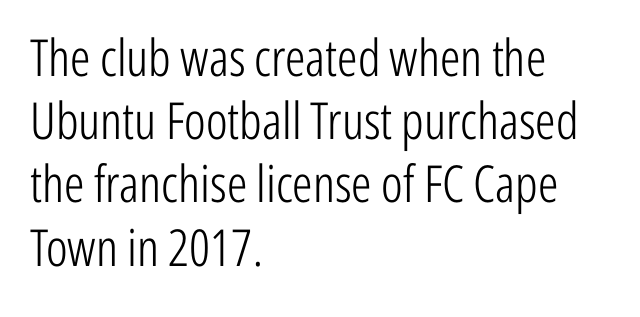
The image shows 51 px light, condensed sans-serif type, upright; set left-aligned, line spacing 1.24x, normal letter spacing, not underlined; low stroke contrast and a medium x-height.
